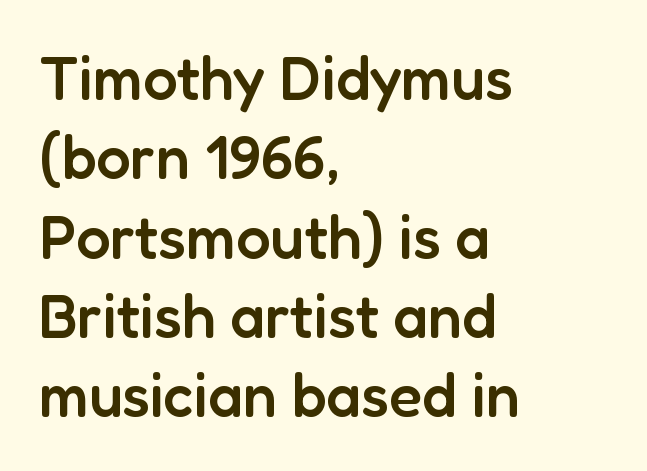
One glance says typical: line gaps are just what's usual. The specimen reads as upright at a glance. Weight check: semibold — heavier than regular, not quite bold. Glance below the letters and you will spot only blank space. This sample uses a sans-serif face.
